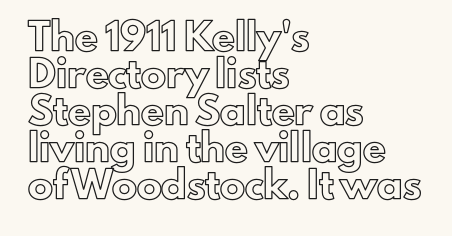
The space beneath each line is pristine and unruled. Compared with typical paragraphs, the rows here are spaced about the same. Notice how the passage keeps a crisp vertical edge on the left only. Short note: letters normally spaced.
